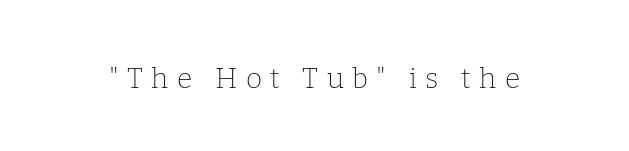
Q: Is the text bold? A: No.
Q: Is the text italic (slanted)? A: No, it is upright.
Q: Is the typeface a serif or a sans-serif typeface? A: Serif.
Q: Is the text underlined? A: No.
Q: Is the spacing between letters normal or unusually wide? A: Unusually wide.
Q: Width (condensed, normal, or wide)? A: Normal.
Q: Stroke contrast? A: Low.
Q: x-height? A: Medium.
Q: Monospaced? A: No.
